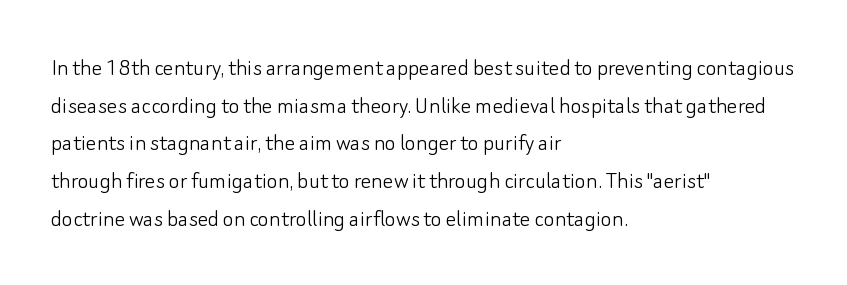
{"italic": "no", "bold": "no", "underline": "no", "align": "left", "line_spacing": "normal", "line_spacing_ratio": 1.45, "letter_spacing": "normal", "letter_spacing_em": 0.0, "glyph_px": 26}
